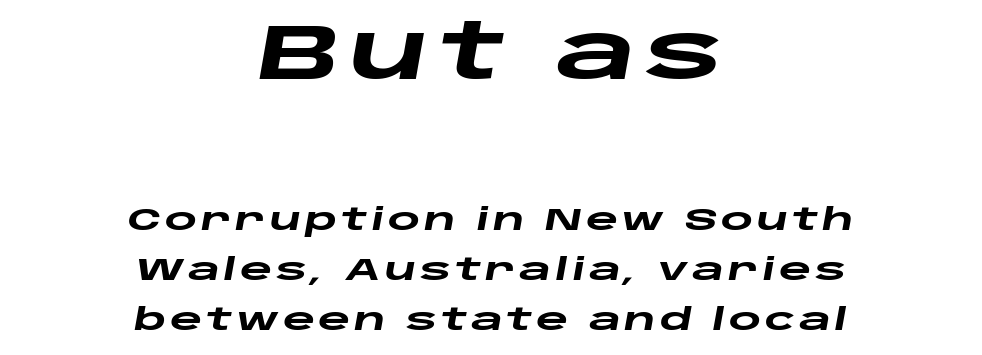
Q: Is the text bold? A: Yes.
Q: Is the text italic (slanted)? A: Yes, it leans right by about 10 degrees.
Q: Is the text underlined? A: No.
Q: How is the paragraph aligned? A: Centered.
Q: Is the spacing between lines tight, normal or loose? A: Normal.
Q: Which block of text is set in a larger size, the first (top) or the second (bottom)? A: The first (top) one.
Q: Width (condensed, normal, or wide)? A: Wide.
Q: Stroke contrast? A: Low.
Q: x-height? A: Large.
Q: Monospaced? A: No.
